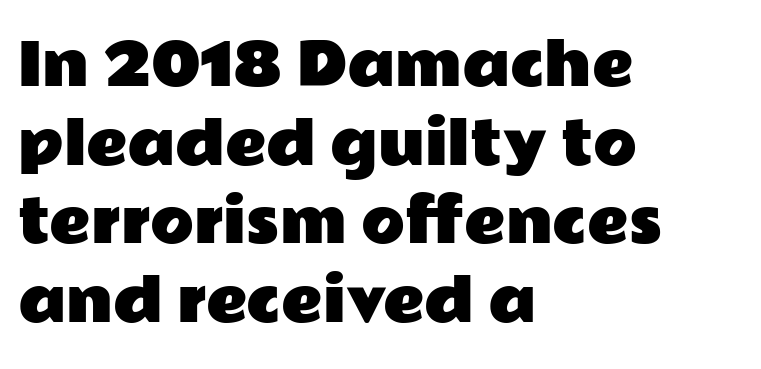
{"serif": "no", "italic": "no", "width": "wide", "stroke_contrast": "low", "x_height": "medium", "monospaced": "no", "underline": "no", "align": "left", "line_spacing": "normal", "line_spacing_ratio": 1.38, "letter_spacing": "normal", "letter_spacing_em": 0.0, "glyph_px": 57}
